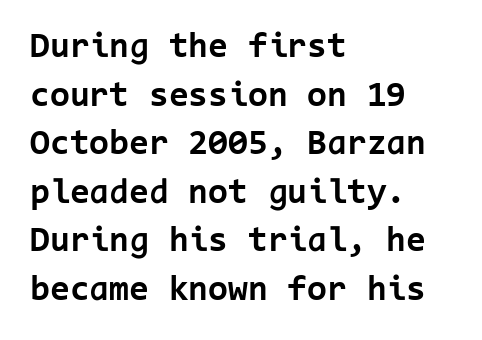
{"serif": "no", "italic": "no", "bold": "yes", "weight": "bold", "width": "normal", "stroke_contrast": "low", "x_height": "medium", "monospaced": "yes", "underline": "no", "align": "left", "line_spacing": "normal", "line_spacing_ratio": 1.35, "letter_spacing": "normal", "letter_spacing_em": 0.0, "glyph_px": 36}
